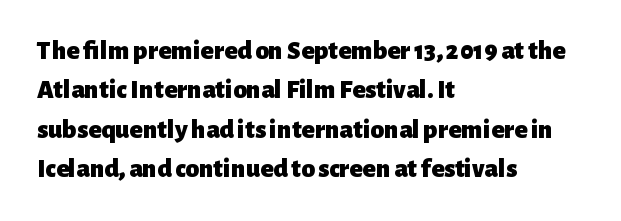
Q: Is the text bold? A: Yes.
Q: Is the text italic (slanted)? A: No, it is upright.
Q: Is the text underlined? A: No.
Q: How is the paragraph aligned? A: Left-aligned.
Q: Is the spacing between letters normal or unusually wide? A: Normal.
Q: Is the spacing between lines tight, normal or loose? A: Normal.
